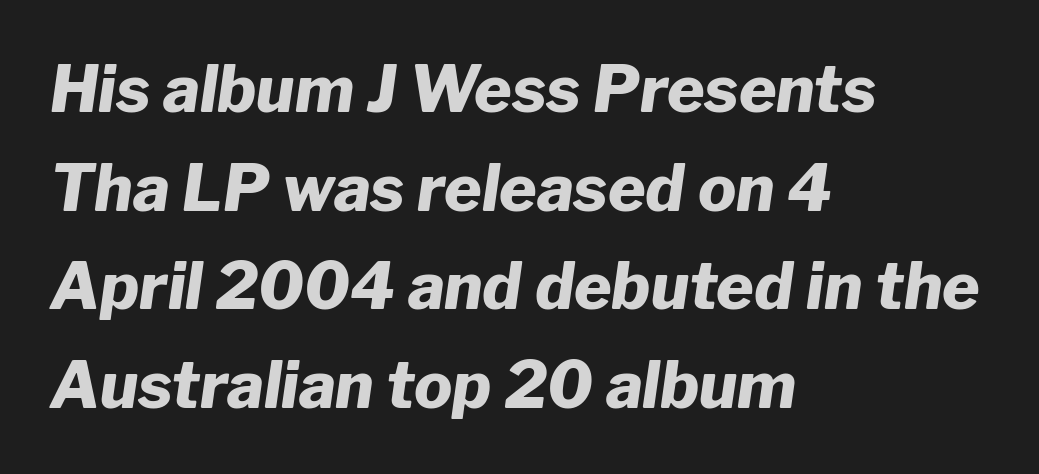
Q: Is the text bold? A: Yes.
Q: Is the text italic (slanted)? A: Yes, it leans right by about 8 degrees.
Q: Is the text underlined? A: No.
Q: How is the paragraph aligned? A: Left-aligned.
Q: Is the spacing between letters normal or unusually wide? A: Normal.
Q: Is the spacing between lines tight, normal or loose? A: Normal.
Q: Width (condensed, normal, or wide)? A: Normal.
Q: Stroke contrast? A: Low.
Q: x-height? A: Medium.
Q: Monospaced? A: No.
